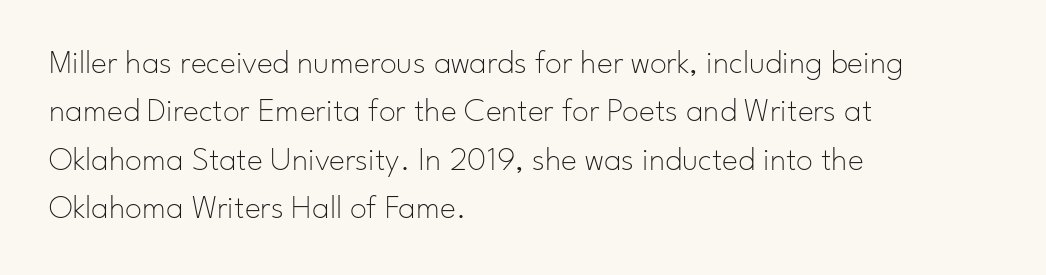
The image shows 34 px thin sans-serif type, upright; set left-aligned, normal line spacing (1.42x), normal letter spacing, not underlined; low stroke contrast and a small x-height.
